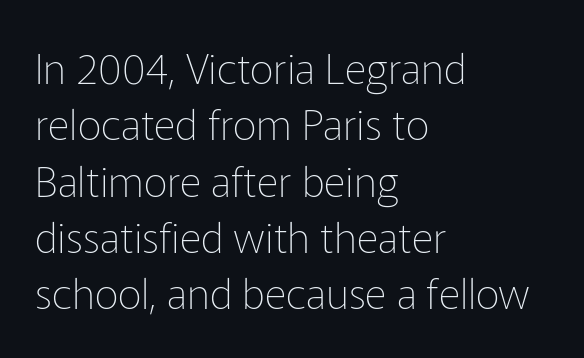
The image shows 42 px thin sans-serif type, upright; set left-aligned, normal line spacing (1.34x), normal letter spacing, not underlined; low stroke contrast and a medium x-height.
